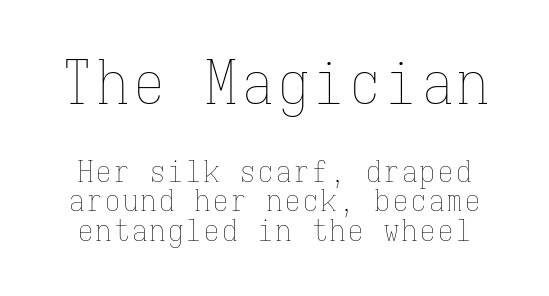
{"italic": "no", "bold": "no", "weight": "thin", "width": "condensed", "stroke_contrast": "low", "x_height": "medium", "monospaced": "yes", "underline": "no", "line_spacing": "tight", "line_spacing_ratio": 0.98, "larger_block": "first", "size_ratio": 2.0, "glyph_px": 60}
